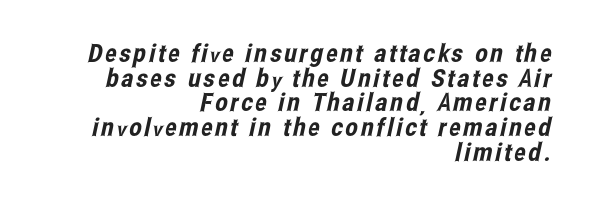
{"underline": "no", "align": "right", "line_spacing": "tight", "line_spacing_ratio": 0.99, "glyph_px": 25}
